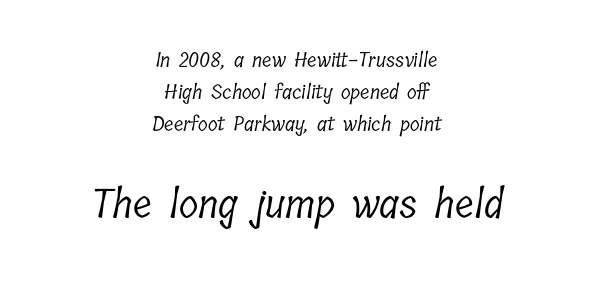
Q: Is the text bold? A: No.
Q: Is the typeface a serif or a sans-serif typeface? A: Serif.
Q: Is the text underlined? A: No.
Q: How is the paragraph aligned? A: Centered.
Q: Is the spacing between letters normal or unusually wide? A: Normal.
Q: Is the spacing between lines tight, normal or loose? A: Normal.
Q: Which block of text is set in a larger size, the first (top) or the second (bottom)? A: The second (bottom) one.
Q: Width (condensed, normal, or wide)? A: Condensed.
Q: Stroke contrast? A: Low.
Q: x-height? A: Medium.
Q: Monospaced? A: No.
